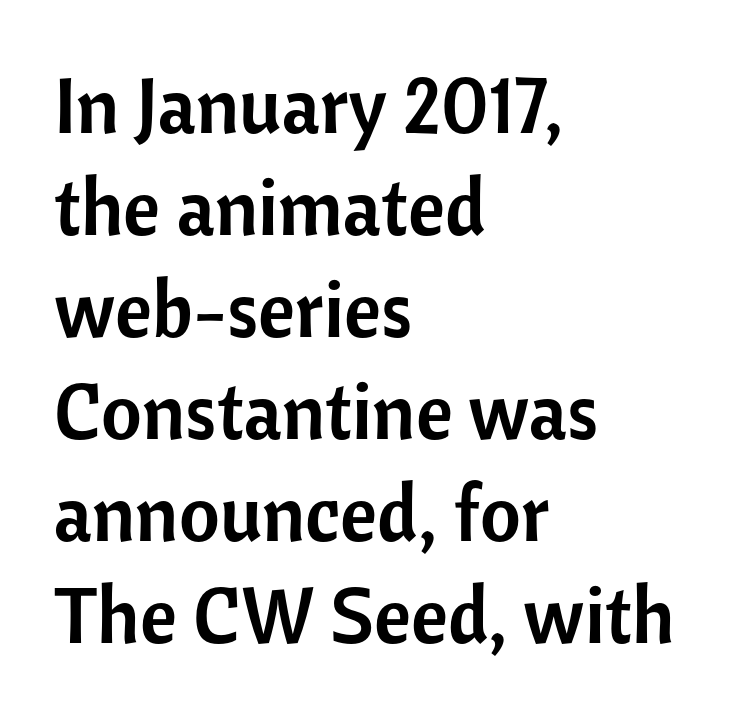
Q: Is the text italic (slanted)? A: No, it is upright.
Q: Is the typeface a serif or a sans-serif typeface? A: Sans-serif.
Q: Is the text underlined? A: No.
Q: How is the paragraph aligned? A: Left-aligned.
Q: Is the spacing between letters normal or unusually wide? A: Normal.
Q: Is the spacing between lines tight, normal or loose? A: Normal.
Q: Width (condensed, normal, or wide)? A: Normal.
Q: Stroke contrast? A: Low.
Q: x-height? A: Medium.
Q: Monospaced? A: No.
